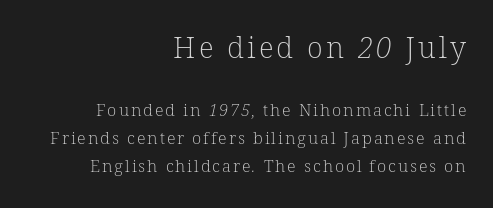
Does the leading feel generous? No, just average. A student would notice the top passage is typeset larger than what follows. The face used here is proportionally spaced, like ordinary book or web type. The letters carry serifs — small finishing strokes at the ends of their stems. The typesetter chose a ragged-left arrangement here.
